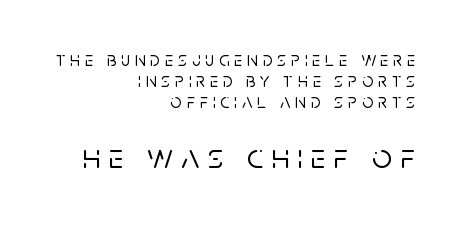
The rendering uses natural spacing where letterforms have individual widths. Type size steps up from the first block to the second. Stroke terminals: plain, sans-serif. Baseline-to-baseline distance is barely more than the letter height.
